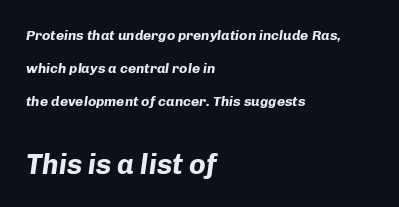
Q: Is the text bold? A: Yes.
Q: Is the text italic (slanted)? A: Yes, it leans right by about 8 degrees.
Q: Is the text underlined? A: No.
Q: How is the paragraph aligned? A: Left-aligned.
Q: Is the spacing between letters normal or unusually wide? A: Normal.
Q: Is the spacing between lines tight, normal or loose? A: Loose.
Q: Which block of text is set in a larger size, the first (top) or the second (bottom)? A: The second (bottom) one.
Q: Width (condensed, normal, or wide)? A: Normal.
Q: Stroke contrast? A: Low.
Q: x-height? A: Medium.
Q: Monospaced? A: No.
